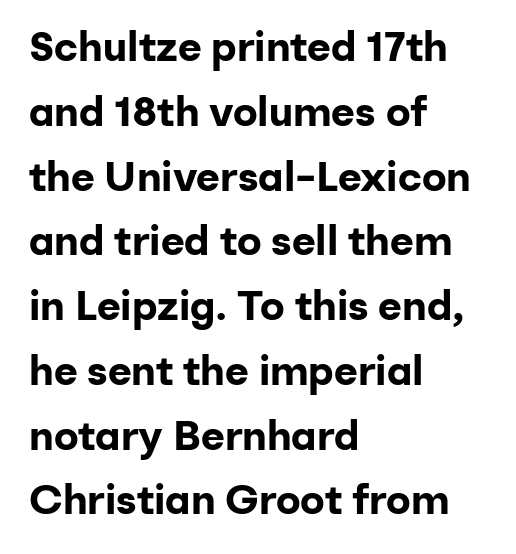
{"serif": "no", "italic": "no", "bold": "yes", "weight": "bold", "width": "normal", "stroke_contrast": "low", "x_height": "medium", "monospaced": "no", "underline": "no", "align": "left", "line_spacing": "normal", "line_spacing_ratio": 1.58, "letter_spacing": "normal", "letter_spacing_em": 0.0, "glyph_px": 41}
